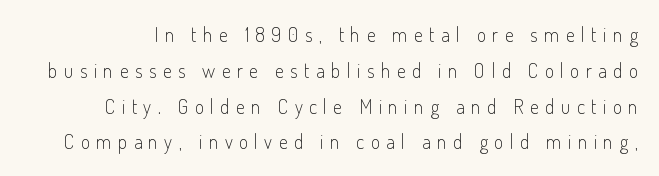
{"italic": "no", "bold": "no", "underline": "no", "line_spacing_ratio": 1.79, "letter_spacing": "wide", "letter_spacing_em": 0.32, "glyph_px": 20}
